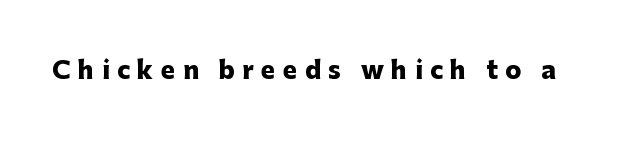
Nobody drew a line under any word here. Weight check: bold — yes, fully. A typesetter would mark this as roman, not italic. The horizontal fit of the characters is loose and conspicuously gappy.
